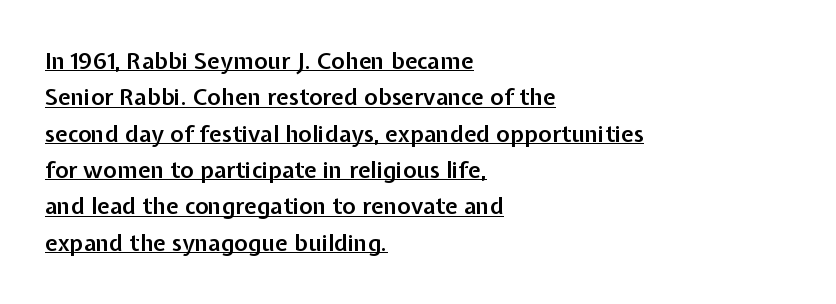
The image shows 23 px text type, upright; set left-aligned, normal line spacing (1.58x), normal letter spacing, underlined.
